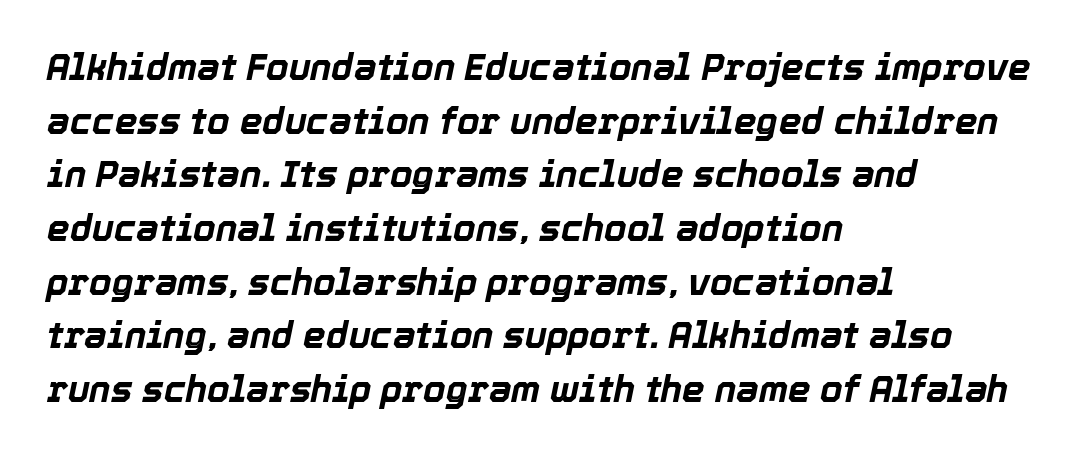
{"italic": "yes", "lean": "right", "slant_degrees": 12, "bold": "yes", "weight": "bold", "width": "normal", "x_height": "medium", "monospaced": "no", "underline": "no", "align": "left", "line_spacing": "normal", "line_spacing_ratio": 1.49, "letter_spacing": "normal", "letter_spacing_em": 0.0, "glyph_px": 36}
